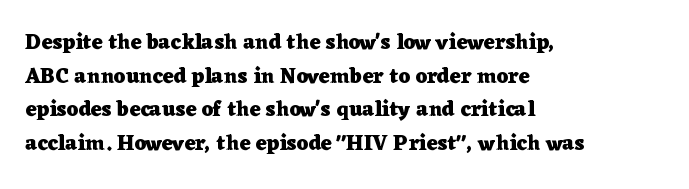
The image shows 21 px bold type, upright; set left-aligned, normal line spacing (1.6x), normal letter spacing, not underlined.
